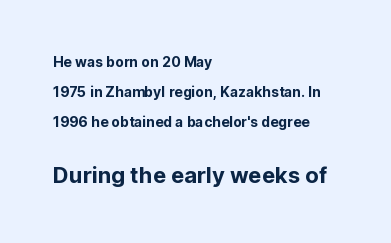
{"italic": "no", "underline": "no", "align": "left", "line_spacing": "loose", "line_spacing_ratio": 2.16, "letter_spacing": "normal", "letter_spacing_em": 0.0, "larger_block": "second", "size_ratio": 1.57, "glyph_px": 22}
